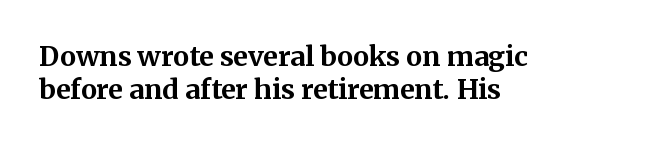
There is no visible air inserted between adjacent glyphs. Compared with a centered layout, this one pins lines to the left instead. The strokes are fattened all the way to bold. A typesetter would mark this as roman, not italic. The words here are not underlined.
